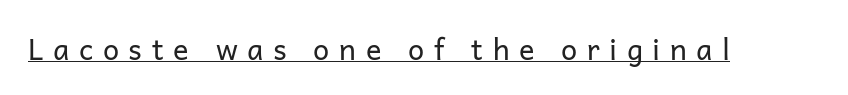
Q: Is the text bold? A: No.
Q: Is the text italic (slanted)? A: No, it is upright.
Q: Is the typeface a serif or a sans-serif typeface? A: Sans-serif.
Q: Is the text underlined? A: Yes.
Q: Is the spacing between letters normal or unusually wide? A: Unusually wide.
Q: Width (condensed, normal, or wide)? A: Normal.
Q: Stroke contrast? A: Low.
Q: x-height? A: Medium.
Q: Monospaced? A: No.
